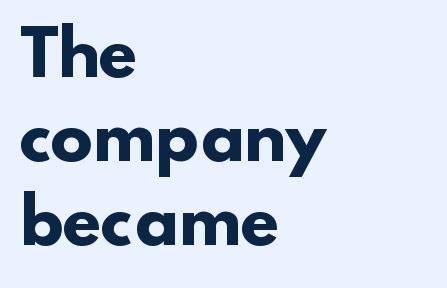
Q: Is the text bold? A: Yes.
Q: Is the typeface a serif or a sans-serif typeface? A: Sans-serif.
Q: Is the text underlined? A: No.
Q: How is the paragraph aligned? A: Left-aligned.
Q: Is the spacing between letters normal or unusually wide? A: Normal.
Q: Is the spacing between lines tight, normal or loose? A: Normal.
Q: Width (condensed, normal, or wide)? A: Normal.
Q: Stroke contrast? A: Low.
Q: x-height? A: Small.
Q: Monospaced? A: No.
